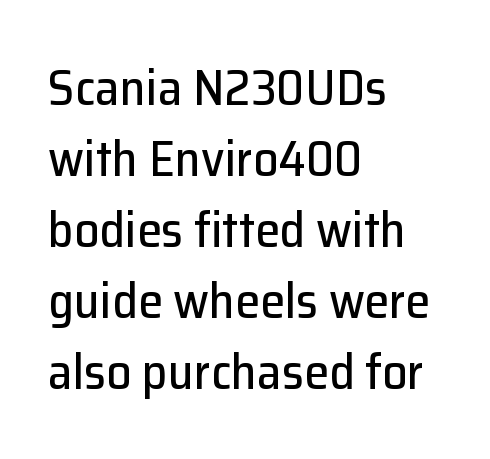
{"serif": "no", "italic": "no", "width": "normal", "stroke_contrast": "low", "x_height": "medium", "monospaced": "no", "underline": "no", "align": "left", "line_spacing": "normal", "line_spacing_ratio": 1.42, "letter_spacing": "normal", "letter_spacing_em": 0.0, "glyph_px": 50}
